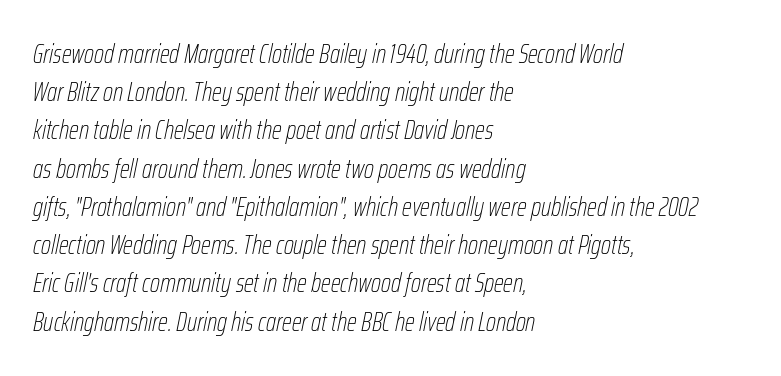
The line-height multiplier appears to be the usual default. Glyph-to-glyph distance matches everyday printed text. Glance below the letters and you will spot only blank space. Each stroke keeps to a modest, everyday thickness or less. Emphasis-style slanted type is in use. Is the block centered? No — it sits flush against the left margin.
